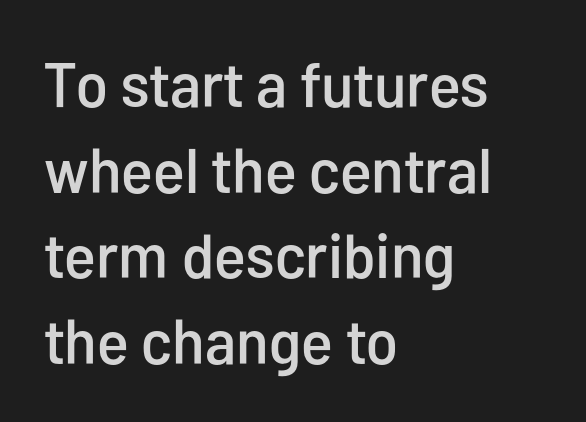
{"serif": "no", "italic": "no", "width": "condensed", "stroke_contrast": "low", "x_height": "medium", "monospaced": "no", "underline": "no", "align": "left", "line_spacing": "normal", "line_spacing_ratio": 1.36, "letter_spacing": "normal", "letter_spacing_em": 0.0, "glyph_px": 63}
